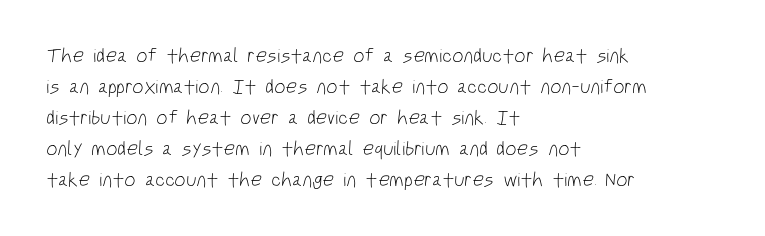
The image shows 20 px text type; set left-aligned, normal line spacing (1.55x), normal letter spacing, not underlined.
